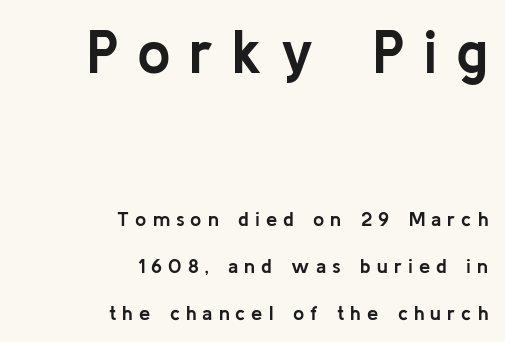
Posture: straight, roman, zero tilt. Note: no serifs on the glyphs. These words are printed bold, with thick strokes throughout. The line-height multiplier appears high, well above default. The lines in this sample share a right terminus and differ only in where they begin. The rendering uses natural spacing where letterforms have individual widths.
